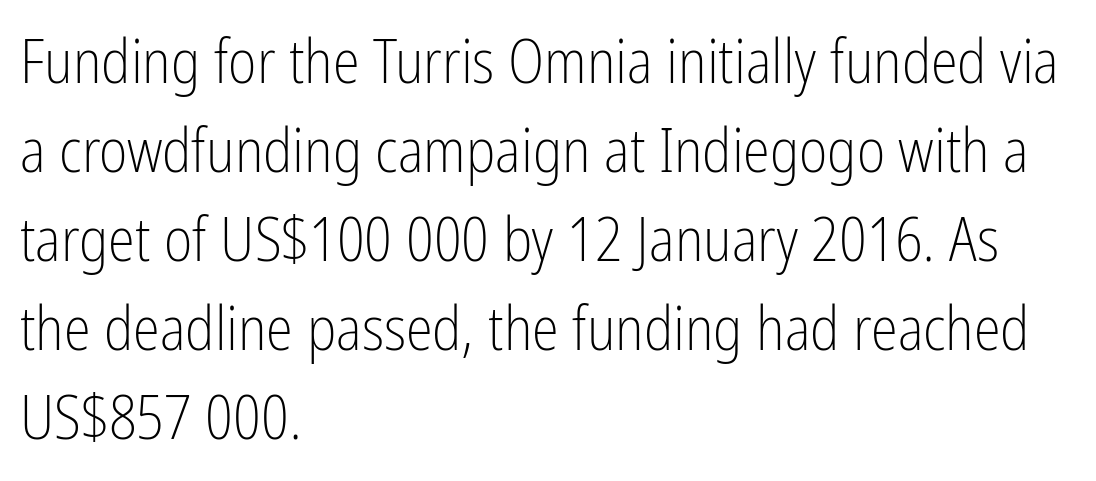
Q: Is the text bold? A: No.
Q: Is the text italic (slanted)? A: No, it is upright.
Q: Is the typeface a serif or a sans-serif typeface? A: Sans-serif.
Q: Is the text underlined? A: No.
Q: How is the paragraph aligned? A: Left-aligned.
Q: Is the spacing between letters normal or unusually wide? A: Normal.
Q: Is the spacing between lines tight, normal or loose? A: Normal.
Q: Width (condensed, normal, or wide)? A: Condensed.
Q: Stroke contrast? A: Low.
Q: x-height? A: Medium.
Q: Monospaced? A: No.
